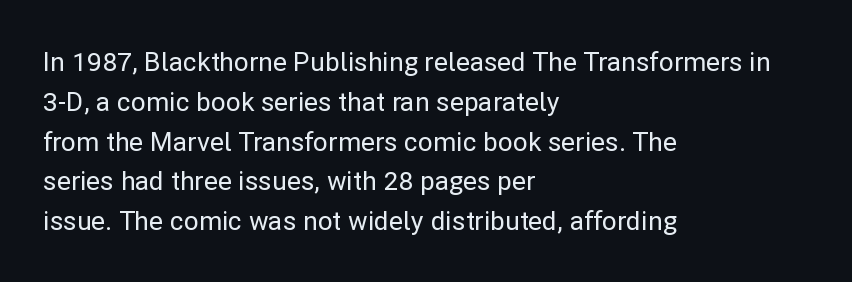
{"italic": "no", "underline": "no", "align": "left", "line_spacing": "normal", "line_spacing_ratio": 1.53, "letter_spacing": "normal", "letter_spacing_em": 0.0, "glyph_px": 26}
